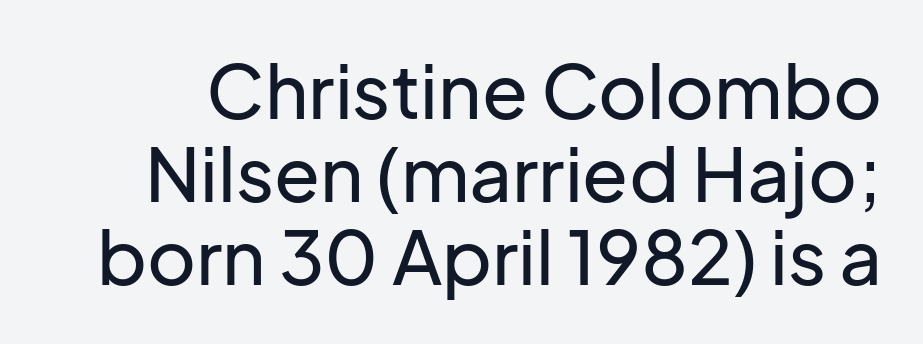
Q: Is the text italic (slanted)? A: No, it is upright.
Q: Is the typeface a serif or a sans-serif typeface? A: Sans-serif.
Q: Is the text underlined? A: No.
Q: Is the spacing between letters normal or unusually wide? A: Normal.
Q: Is the spacing between lines tight, normal or loose? A: Tight.
Q: Width (condensed, normal, or wide)? A: Normal.
Q: Stroke contrast? A: Low.
Q: x-height? A: Medium.
Q: Monospaced? A: No.
